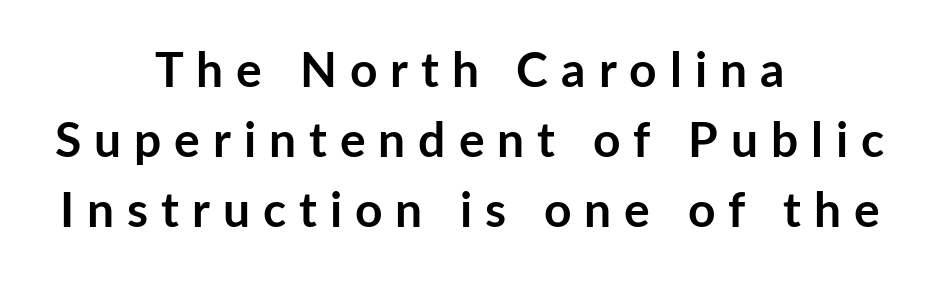
Q: Is the text bold? A: Yes.
Q: Is the text italic (slanted)? A: No, it is upright.
Q: Is the typeface a serif or a sans-serif typeface? A: Sans-serif.
Q: Is the text underlined? A: No.
Q: How is the paragraph aligned? A: Centered.
Q: Is the spacing between letters normal or unusually wide? A: Unusually wide.
Q: Is the spacing between lines tight, normal or loose? A: Normal.
Q: Width (condensed, normal, or wide)? A: Normal.
Q: Stroke contrast? A: Low.
Q: x-height? A: Medium.
Q: Monospaced? A: No.
